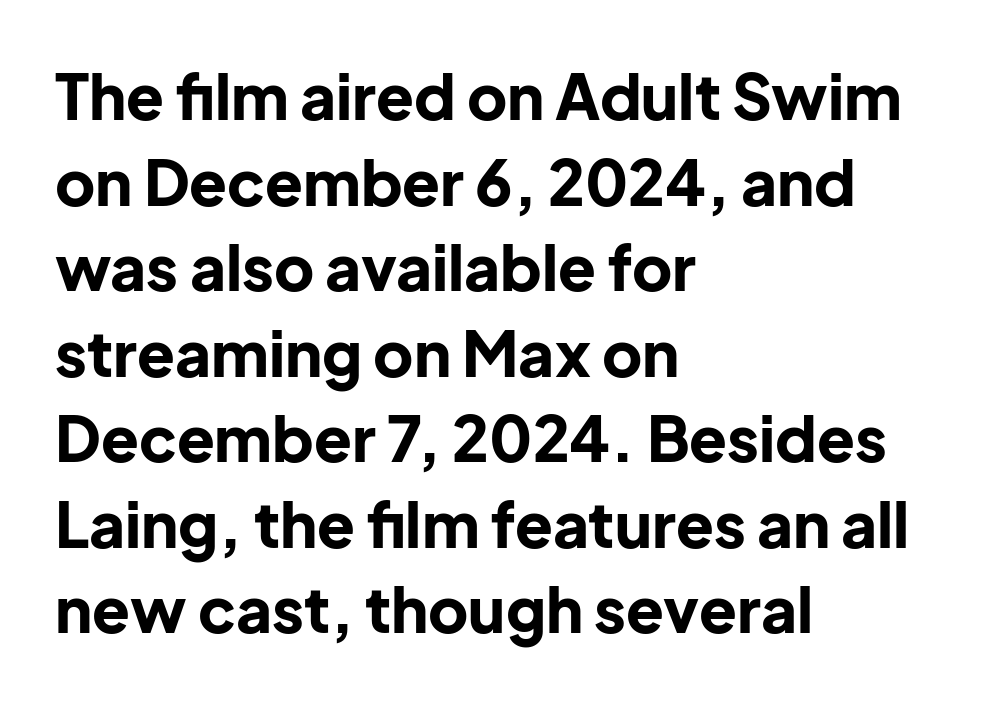
Q: Is the text bold? A: Yes.
Q: Is the text italic (slanted)? A: No, it is upright.
Q: Is the typeface a serif or a sans-serif typeface? A: Sans-serif.
Q: Is the text underlined? A: No.
Q: How is the paragraph aligned? A: Left-aligned.
Q: Is the spacing between letters normal or unusually wide? A: Normal.
Q: Is the spacing between lines tight, normal or loose? A: Normal.
Q: Width (condensed, normal, or wide)? A: Normal.
Q: Stroke contrast? A: Low.
Q: x-height? A: Medium.
Q: Monospaced? A: No.
